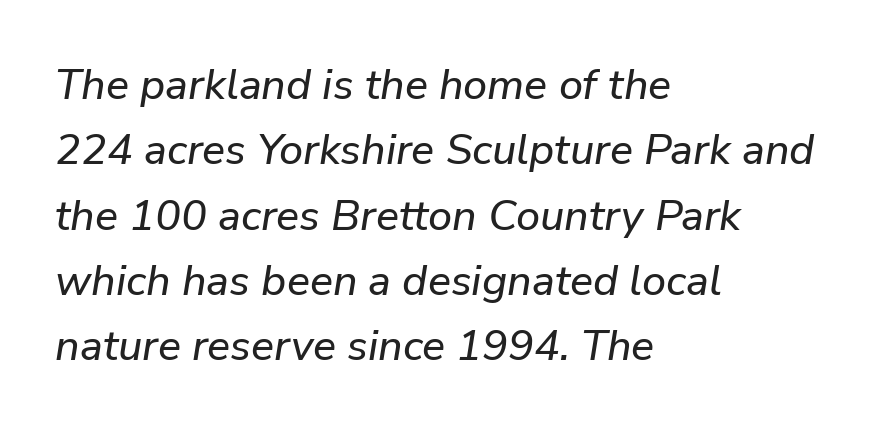
The image shows 43 px text type, italic (leaning right); set left-aligned, normal line spacing (1.52x), normal letter spacing, not underlined; low stroke contrast and a medium x-height.
